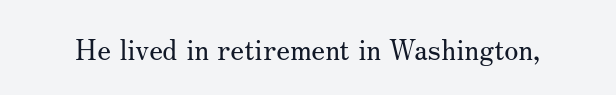
Q: Is the text bold? A: No.
Q: Is the text italic (slanted)? A: No, it is upright.
Q: Is the typeface a serif or a sans-serif typeface? A: Serif.
Q: Is the text underlined? A: No.
Q: Is the spacing between letters normal or unusually wide? A: Normal.
Q: Width (condensed, normal, or wide)? A: Normal.
Q: Stroke contrast? A: Medium.
Q: x-height? A: Small.
Q: Monospaced? A: No.
